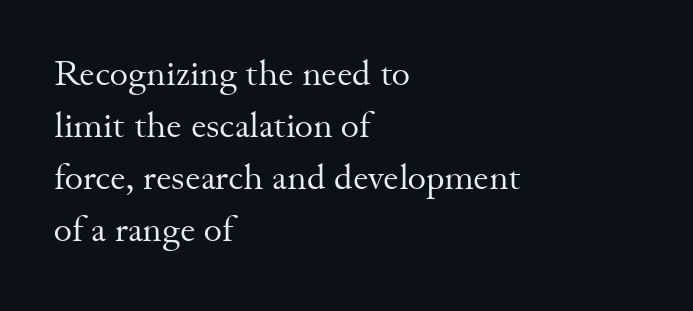
Q: Is the text bold? A: No.
Q: Is the text italic (slanted)? A: No, it is upright.
Q: Is the typeface a serif or a sans-serif typeface? A: Serif.
Q: Is the text underlined? A: No.
Q: How is the paragraph aligned? A: Left-aligned.
Q: Is the spacing between letters normal or unusually wide? A: Normal.
Q: Is the spacing between lines tight, normal or loose? A: Normal.
Q: Width (condensed, normal, or wide)? A: Normal.
Q: Stroke contrast? A: Medium.
Q: x-height? A: Small.
Q: Monospaced? A: No.
